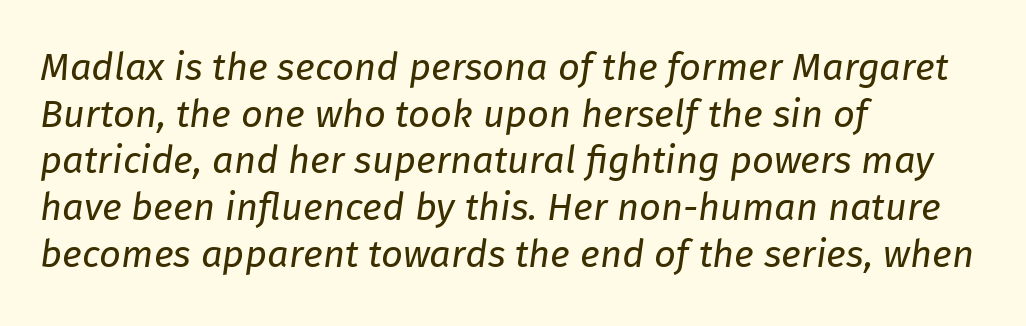
Q: Is the text bold? A: No.
Q: Is the text italic (slanted)? A: Yes, it leans right by about 8 degrees.
Q: Is the text underlined? A: No.
Q: How is the paragraph aligned? A: Left-aligned.
Q: Is the spacing between letters normal or unusually wide? A: Normal.
Q: Width (condensed, normal, or wide)? A: Normal.
Q: Stroke contrast? A: Low.
Q: x-height? A: Medium.
Q: Monospaced? A: No.
